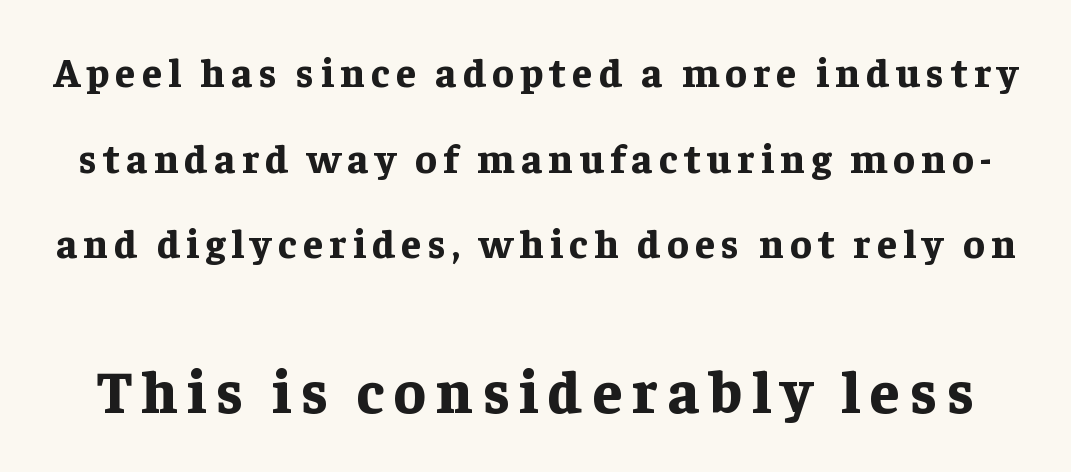
The image shows 60 px bold serif type, upright; set loose line spacing (2.14x), not underlined; the second (bottom) block is 1.5x larger; low stroke contrast and a medium x-height.
